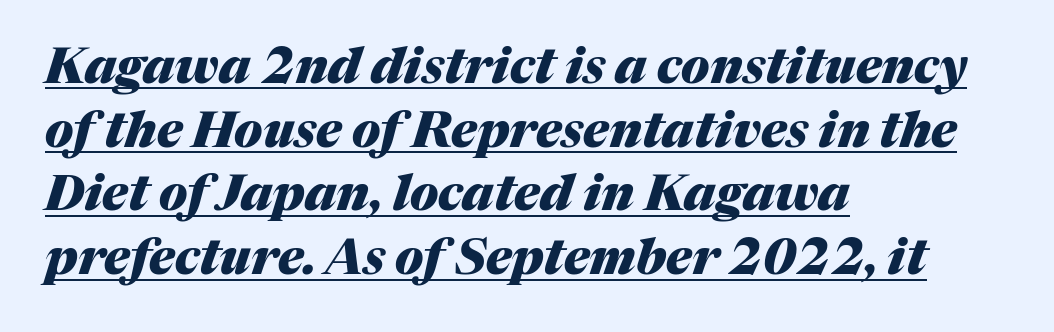
{"italic": "yes", "lean": "right", "slant_degrees": 17, "bold": "yes", "weight": "heavy", "width": "normal", "stroke_contrast": "medium", "x_height": "medium", "monospaced": "no", "underline": "yes", "align": "left", "line_spacing": "normal", "line_spacing_ratio": 1.3, "letter_spacing": "normal", "letter_spacing_em": 0.0, "glyph_px": 49}
